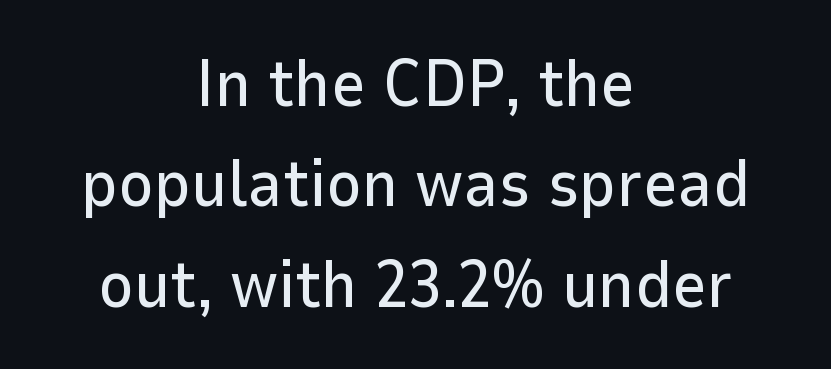
{"serif": "no", "italic": "no", "width": "normal", "stroke_contrast": "low", "x_height": "medium", "monospaced": "no", "underline": "no", "align": "center", "line_spacing": "normal", "line_spacing_ratio": 1.5, "letter_spacing": "normal", "letter_spacing_em": 0.0, "glyph_px": 67}
